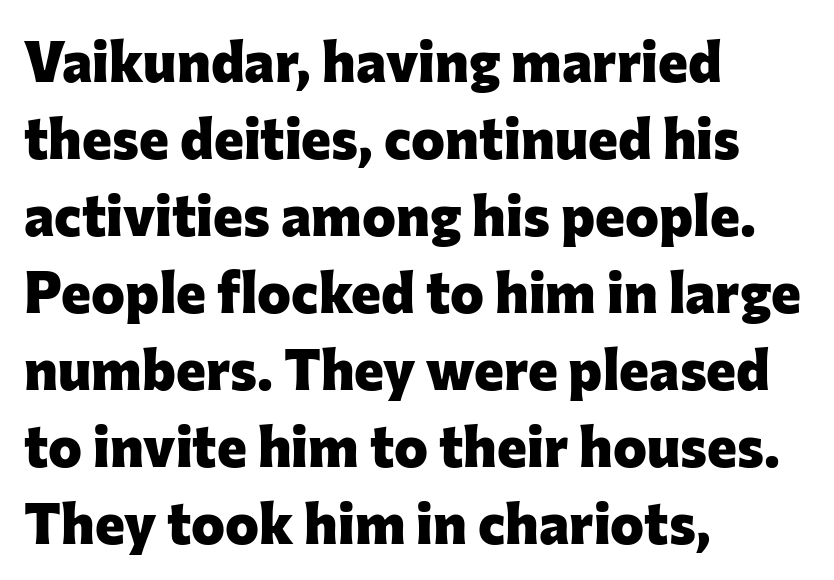
{"serif": "no", "italic": "no", "bold": "yes", "weight": "heavy", "width": "normal", "stroke_contrast": "low", "x_height": "medium", "monospaced": "no", "underline": "no", "align": "left", "line_spacing": "normal", "line_spacing_ratio": 1.35, "letter_spacing": "normal", "letter_spacing_em": 0.0, "glyph_px": 57}
